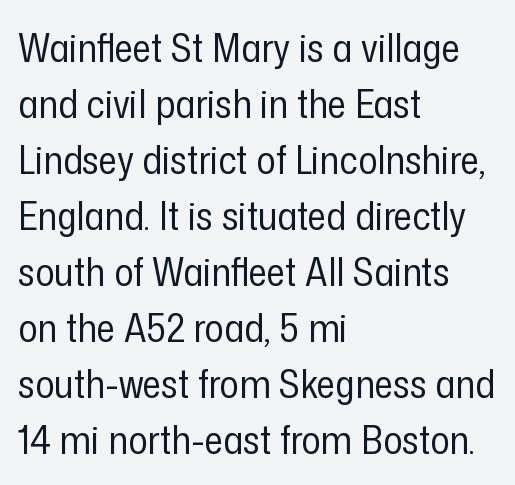
The image shows 40 px regular-weight, condensed sans-serif type, upright; set left-aligned, normal line spacing (1.4x), normal letter spacing, not underlined; low stroke contrast and a medium x-height.
